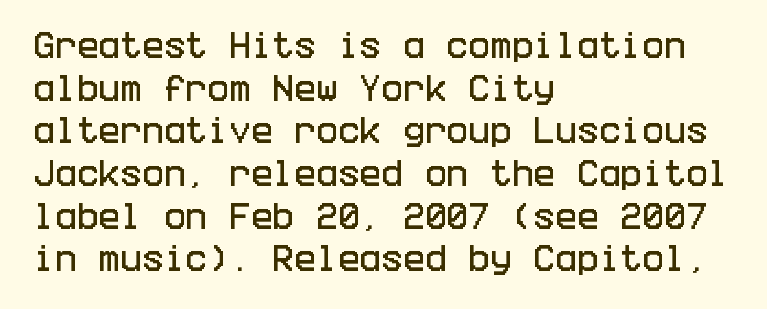
The rendering anchors every line to the left-hand side. The rendering shows plain stroke endings on the letterforms — a sans-serif design. Quick note: underline off. Is there any slant? The stems are plumb.
